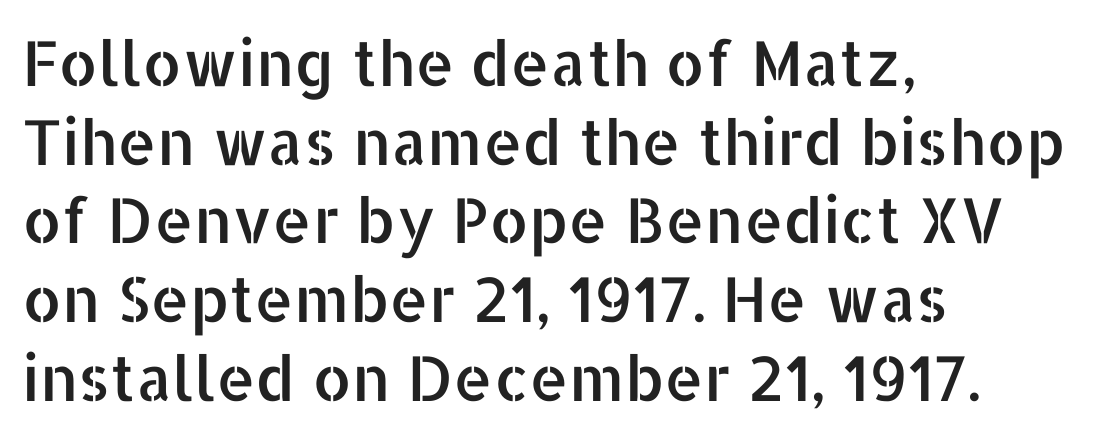
Q: Is the text italic (slanted)? A: No, it is upright.
Q: Is the typeface a serif or a sans-serif typeface? A: Sans-serif.
Q: Is the text underlined? A: No.
Q: How is the paragraph aligned? A: Left-aligned.
Q: Is the spacing between letters normal or unusually wide? A: Normal.
Q: Is the spacing between lines tight, normal or loose? A: Normal.
Q: Width (condensed, normal, or wide)? A: Normal.
Q: Stroke contrast? A: Low.
Q: x-height? A: Medium.
Q: Monospaced? A: No.
